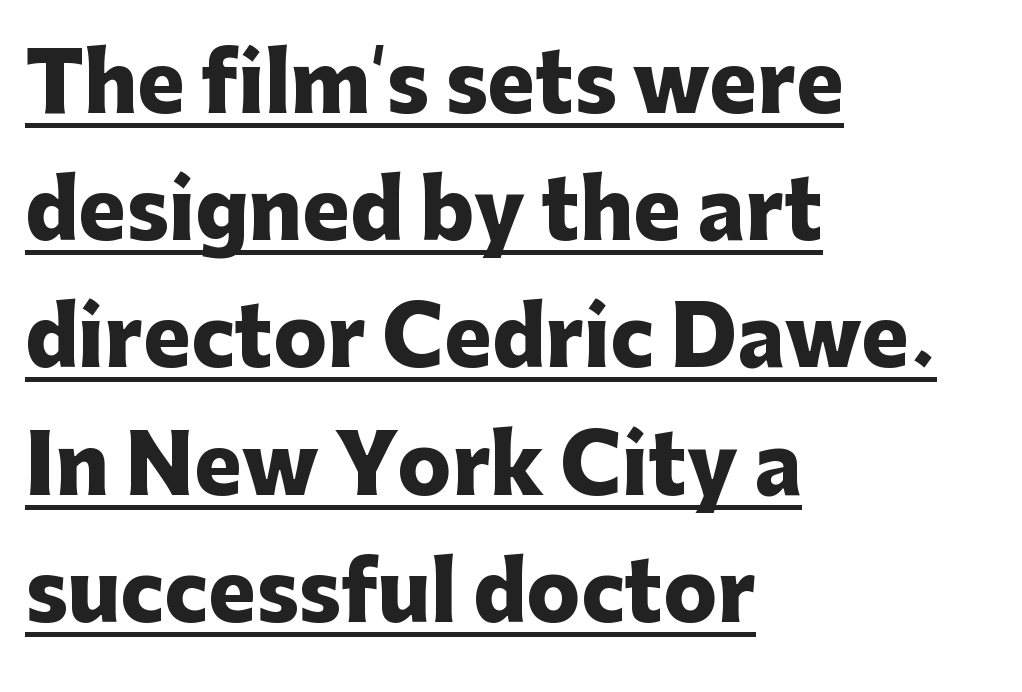
Q: Is the text bold? A: Yes.
Q: Is the text italic (slanted)? A: No, it is upright.
Q: Is the typeface a serif or a sans-serif typeface? A: Sans-serif.
Q: Is the text underlined? A: Yes.
Q: How is the paragraph aligned? A: Left-aligned.
Q: Is the spacing between letters normal or unusually wide? A: Normal.
Q: Is the spacing between lines tight, normal or loose? A: Normal.
Q: Width (condensed, normal, or wide)? A: Normal.
Q: Stroke contrast? A: Low.
Q: x-height? A: Medium.
Q: Monospaced? A: No.
